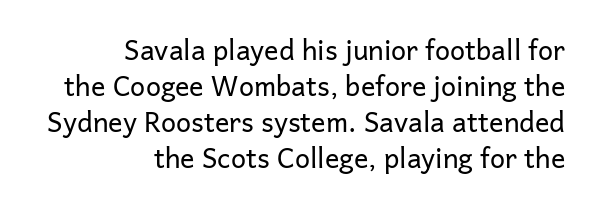
A roman cut, with each character standing at attention. Evenly set lines give the paragraph a standard silhouette. Descenders are the only things crossing below the line. Characters follow at the spacing the type designer built in.
